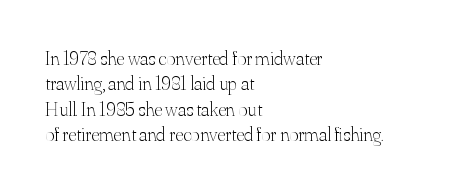
{"italic": "no", "bold": "no", "underline": "no", "align": "left", "line_spacing": "normal", "line_spacing_ratio": 1.27, "letter_spacing": "normal", "letter_spacing_em": 0.0, "glyph_px": 20}
